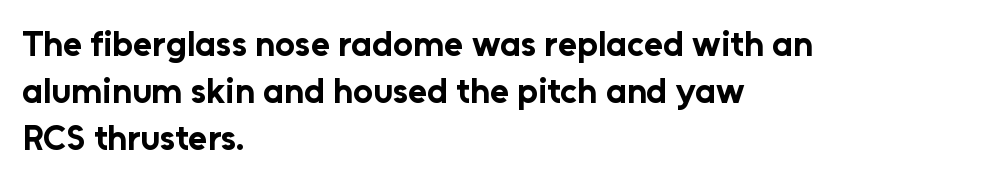
{"serif": "no", "italic": "no", "bold": "yes", "weight": "bold", "width": "normal", "stroke_contrast": "low", "x_height": "medium", "monospaced": "no", "underline": "no", "align": "left", "line_spacing": "normal", "line_spacing_ratio": 1.34, "letter_spacing": "normal", "letter_spacing_em": 0.0, "glyph_px": 35}
